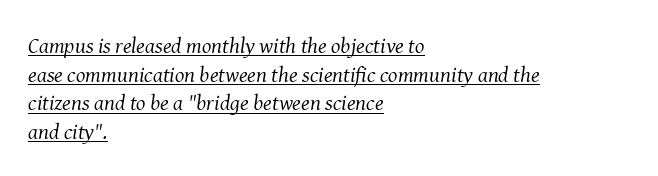
Caption: multi-line text, flush left, ragged right. The font is comparable to plain body text, perhaps lighter. Compared with undecorated copy, this sample adds a rule below the words. Compared with ordinary roman type, these characters are visibly tilted.
